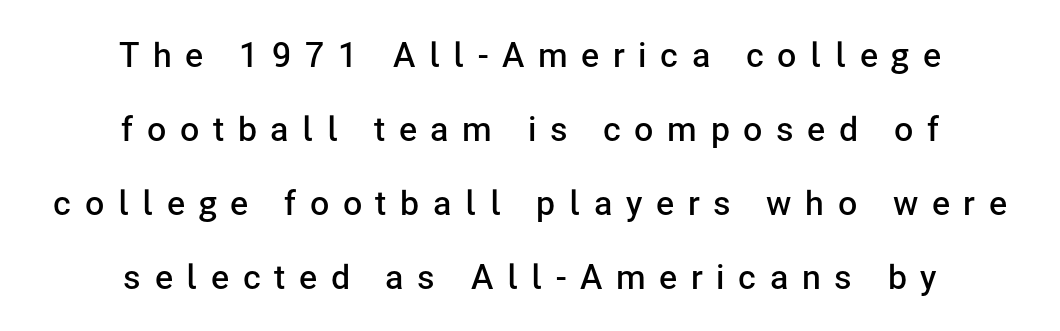
{"serif": "no", "italic": "no", "bold": "semi", "weight": "semibold", "width": "normal", "stroke_contrast": "low", "x_height": "medium", "monospaced": "no", "underline": "no", "align": "center", "line_spacing": "loose", "line_spacing_ratio": 2.18, "letter_spacing": "wide", "letter_spacing_em": 0.4, "glyph_px": 34}
